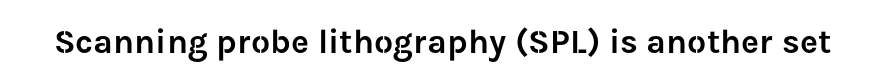
{"serif": "no", "italic": "no", "width": "normal", "stroke_contrast": "low", "x_height": "medium", "monospaced": "no", "underline": "no", "letter_spacing": "normal", "letter_spacing_em": 0.0, "glyph_px": 34}
